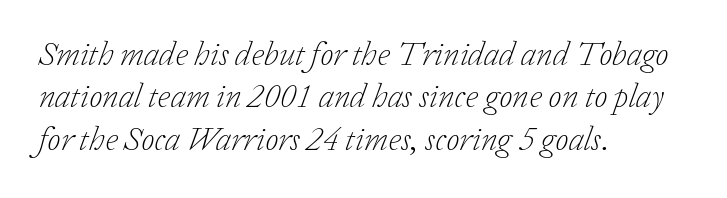
{"serif": "yes", "italic": "yes", "lean": "right", "slant_degrees": 20, "bold": "no", "weight": "light", "width": "normal", "stroke_contrast": "low", "x_height": "medium", "monospaced": "no", "underline": "no", "align": "left", "line_spacing": "normal", "line_spacing_ratio": 1.25, "letter_spacing": "normal", "letter_spacing_em": 0.0, "glyph_px": 34}
